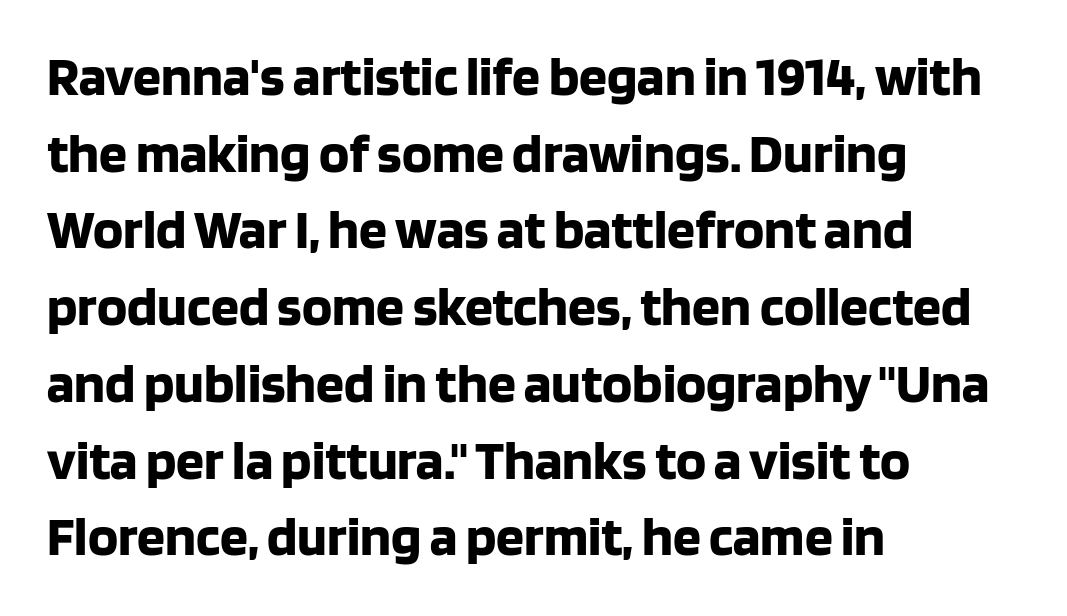
Q: Is the text bold? A: Yes.
Q: Is the text italic (slanted)? A: No, it is upright.
Q: Is the typeface a serif or a sans-serif typeface? A: Sans-serif.
Q: Is the text underlined? A: No.
Q: How is the paragraph aligned? A: Left-aligned.
Q: Is the spacing between letters normal or unusually wide? A: Normal.
Q: Is the spacing between lines tight, normal or loose? A: Normal.
Q: Width (condensed, normal, or wide)? A: Normal.
Q: Stroke contrast? A: Low.
Q: x-height? A: Large.
Q: Monospaced? A: No.
